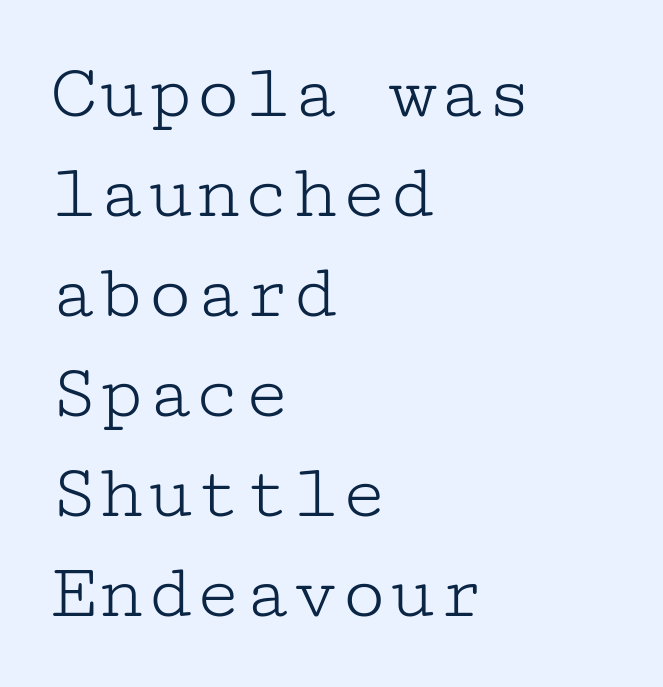
The image shows 80 px light, wide serif type, upright; set left-aligned, normal line spacing (1.25x), normal letter spacing, not underlined; low stroke contrast and a medium x-height.
